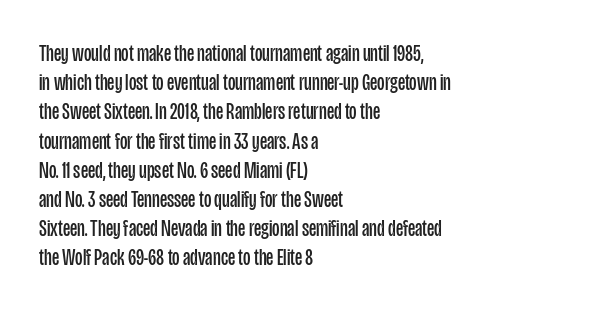
Nothing unusual about the tracking: characters are spaced as the font intends. Caption: multi-line text, flush left, ragged right. How would I describe the line gaps? Plain and ordinary. Unbolded letterforms with no extra heft.
